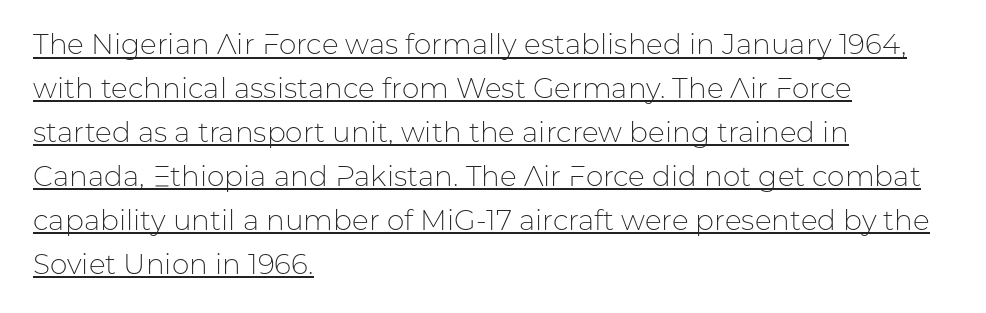
Quick note: not italic, upright. The line texture is even and compact thanks to regular tracking. Emphasis is given by a line drawn under the lettering. In terms of letterform style, serifs are entirely absent. The weight would be labelled regular, book, light, or lighter still.
